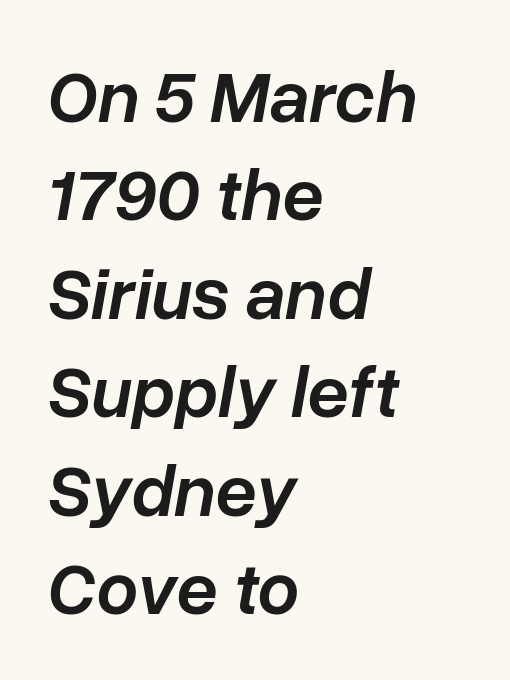
Q: Is the text bold? A: Semi-bold.
Q: Is the text italic (slanted)? A: Yes, it leans right by about 10 degrees.
Q: Is the text underlined? A: No.
Q: How is the paragraph aligned? A: Left-aligned.
Q: Is the spacing between letters normal or unusually wide? A: Normal.
Q: Is the spacing between lines tight, normal or loose? A: Normal.
Q: Width (condensed, normal, or wide)? A: Normal.
Q: Stroke contrast? A: Low.
Q: x-height? A: Medium.
Q: Monospaced? A: No.
